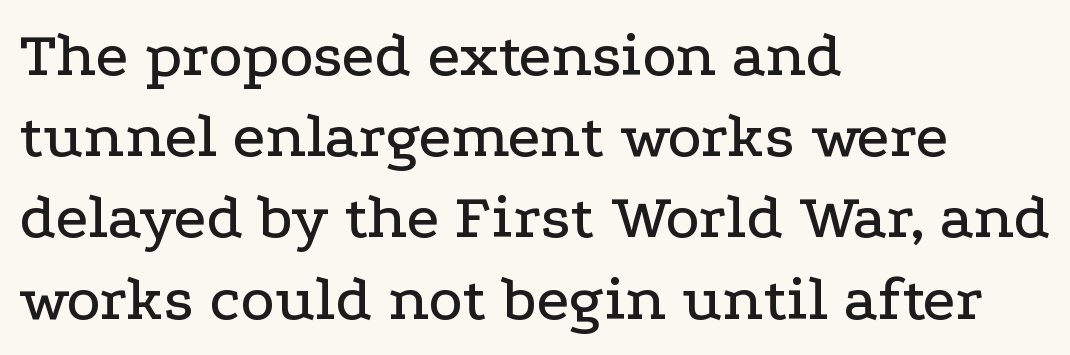
{"serif": "yes", "italic": "no", "width": "wide", "stroke_contrast": "low", "x_height": "medium", "monospaced": "no", "underline": "no", "align": "left", "line_spacing": "normal", "line_spacing_ratio": 1.25, "letter_spacing": "normal", "letter_spacing_em": 0.0, "glyph_px": 65}
